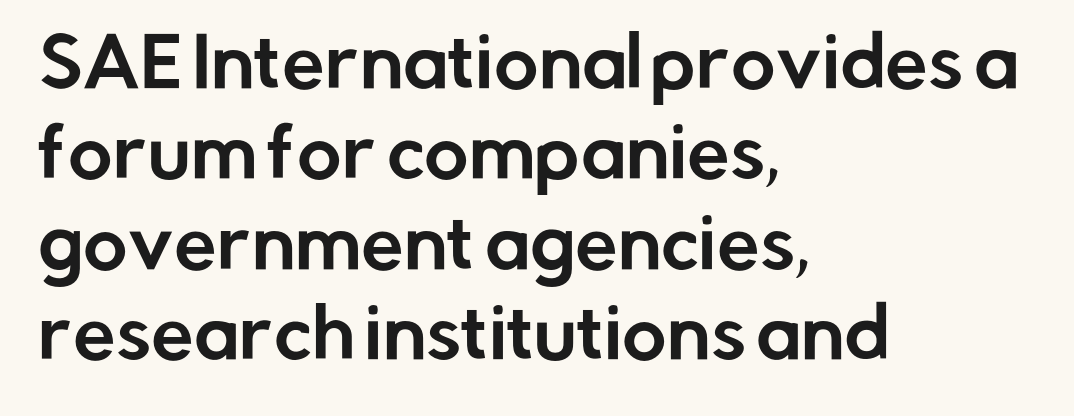
Q: Is the text italic (slanted)? A: No, it is upright.
Q: Is the typeface a serif or a sans-serif typeface? A: Sans-serif.
Q: Is the text underlined? A: No.
Q: How is the paragraph aligned? A: Left-aligned.
Q: Is the spacing between letters normal or unusually wide? A: Normal.
Q: Is the spacing between lines tight, normal or loose? A: Normal.
Q: Width (condensed, normal, or wide)? A: Normal.
Q: Stroke contrast? A: Low.
Q: x-height? A: Medium.
Q: Monospaced? A: No.
